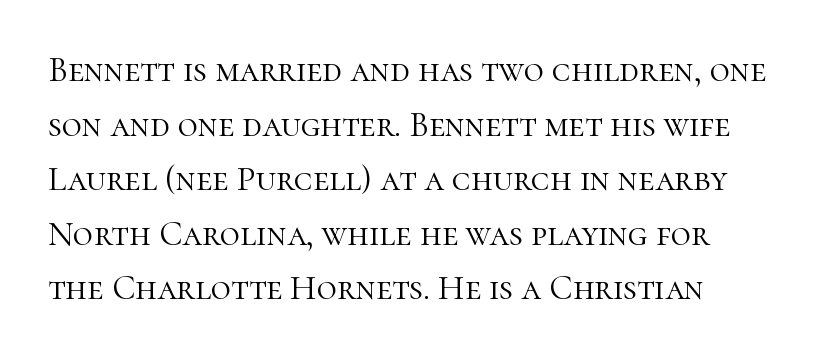
The image shows 35 px light serif type, upright; set normal line spacing (1.56x), normal letter spacing, not underlined; high stroke contrast and a medium x-height.
